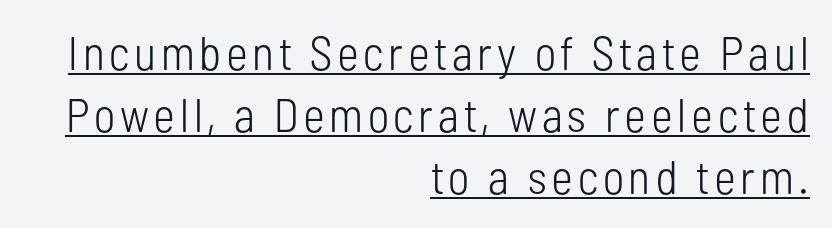
This sample has the flowing, uneven cadence of proportional lettering. No heavy texture on the line: the type isn't bold. You can see a thin bar hugging the bottom of the glyphs. Rendered with straight, roman letterforms.
